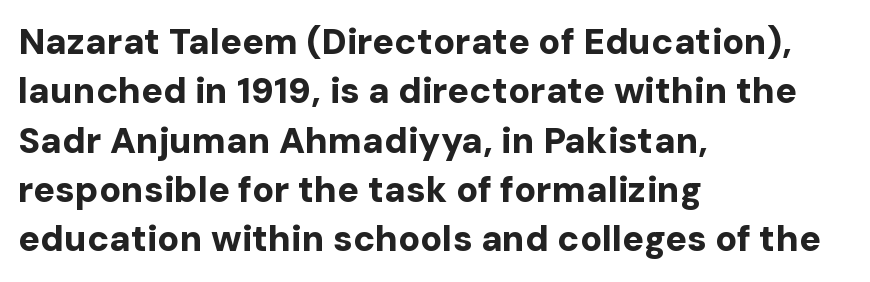
{"serif": "no", "italic": "no", "bold": "yes", "weight": "bold", "width": "normal", "stroke_contrast": "low", "x_height": "medium", "monospaced": "no", "underline": "no", "align": "left", "line_spacing": "normal", "line_spacing_ratio": 1.37, "letter_spacing": "normal", "letter_spacing_em": 0.0, "glyph_px": 36}
